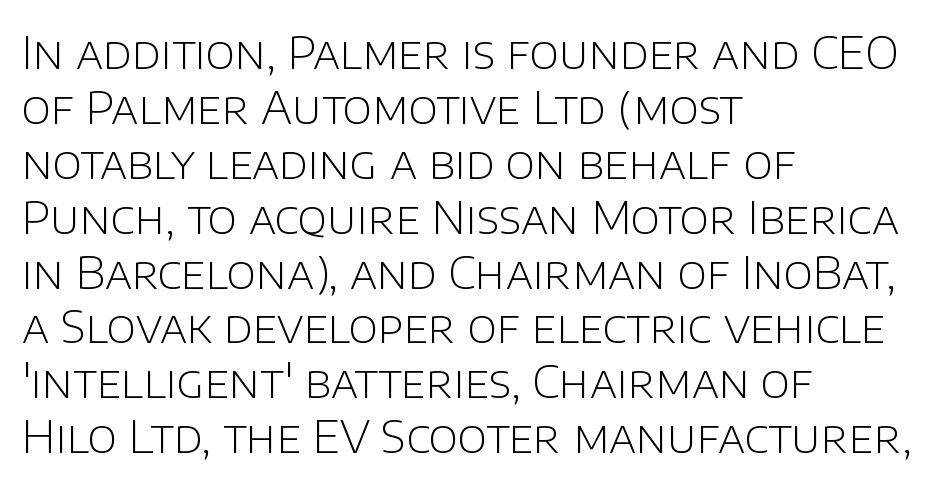
{"serif": "no", "italic": "no", "bold": "no", "weight": "light", "width": "normal", "stroke_contrast": "low", "x_height": "large", "monospaced": "no", "underline": "no", "align": "left", "line_spacing_ratio": 1.22, "letter_spacing": "normal", "letter_spacing_em": 0.0, "glyph_px": 45}
